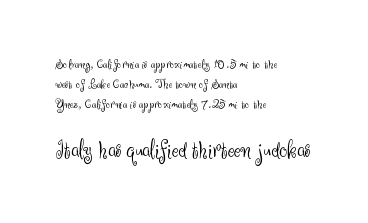
The axis of the letterforms is exactly vertical. You get the small type first, then a jump to larger type. The typeface has the unassuming heft of standard copy or less. There is no visible air inserted between adjacent glyphs. What's the leading like? Ordinary, nothing unusual.
